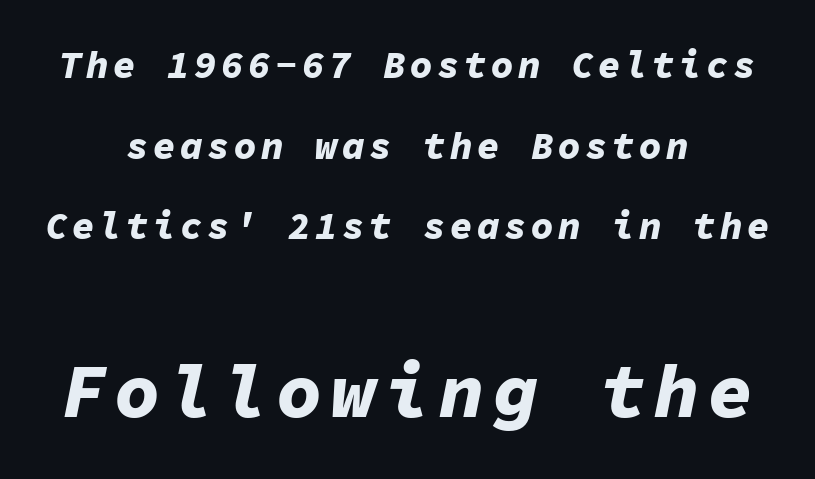
The strip under each line holds only bare page. Pretty heavy lettering here — definitely bold. Horizontal alignment here is central, giving a formal, balanced look. The following chunk of copy outweighs the initial chunk in type size.
